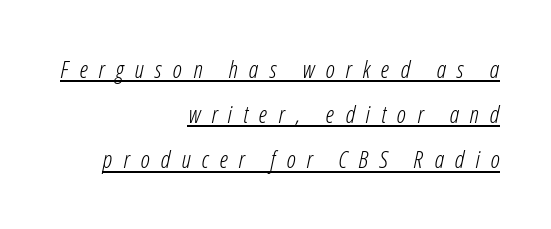
The image shows 24 px text type, italic (leaning right); set right-aligned, line spacing 1.88x, unusually wide letter spacing (+0.46 em), underlined.
